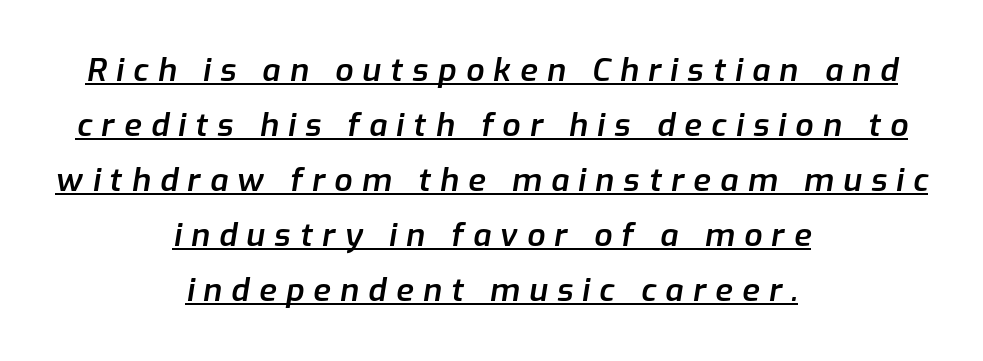
The image shows 32 px semibold type, italic (leaning right); set centered, line spacing 1.72x, unusually wide letter spacing (+0.29 em), underlined; low stroke contrast and a medium x-height.
